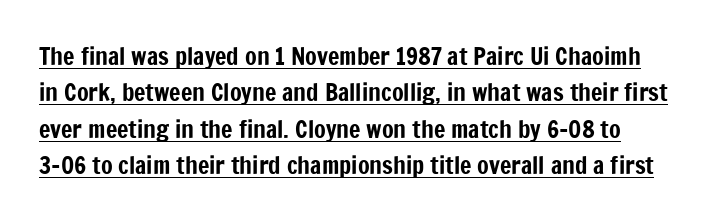
{"italic": "no", "underline": "yes", "line_spacing": "normal", "line_spacing_ratio": 1.52, "letter_spacing": "normal", "letter_spacing_em": 0.0, "glyph_px": 24}
